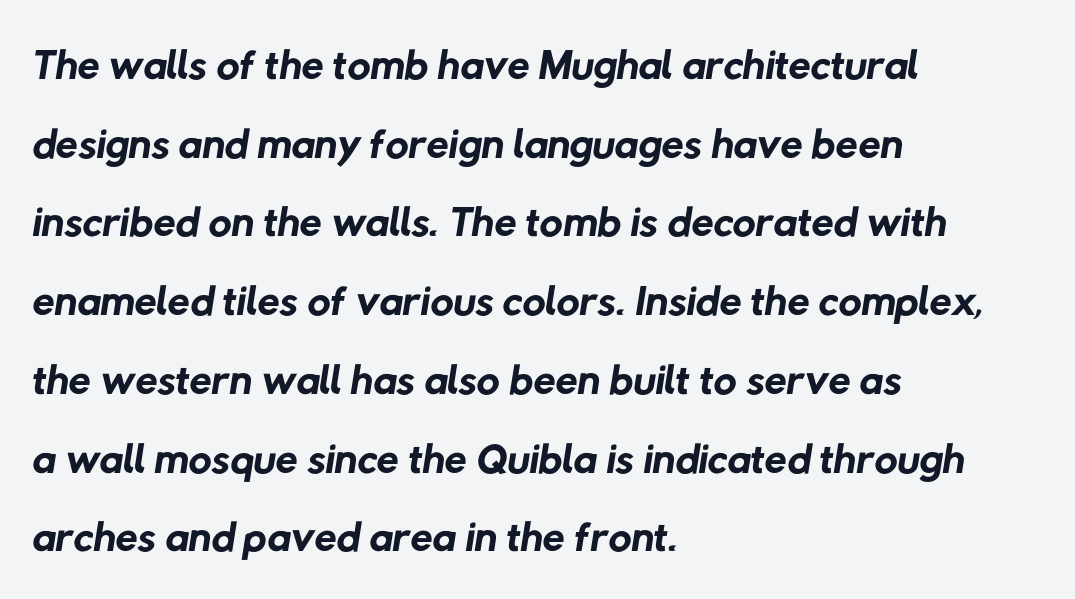
Proportional: the letters do not fall into vertical columns. This rendering features lettering with no underline. A student would call this left alignment; a typographer would say flush left, rag right. Caption: face not bold, strokes unweighted. You could call the tracking neutral — neither tight nor loose.
